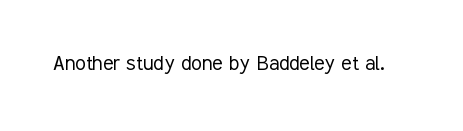
Only glyphs here, with clear space below each row. Notice how the stems are strictly vertical — no italics here. Between one letter and the next there's only the usual sliver of space. Is this a heavy cut? Hardly; it is regular or lighter.
